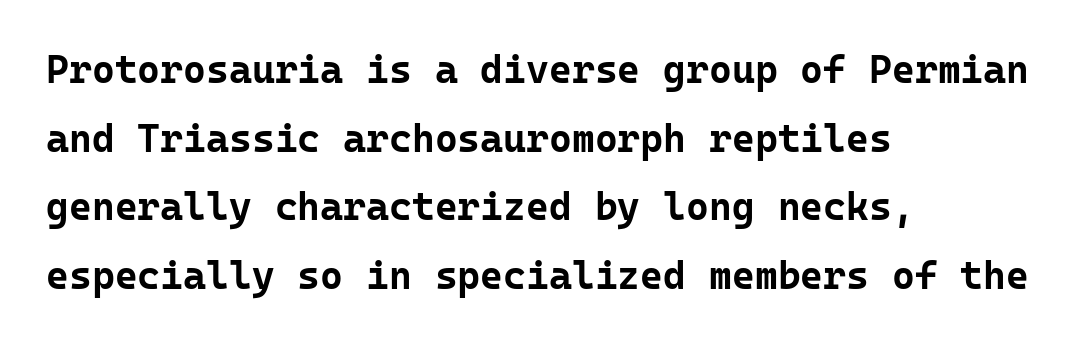
{"serif": "no", "italic": "no", "bold": "yes", "weight": "bold", "width": "normal", "stroke_contrast": "low", "x_height": "medium", "monospaced": "yes", "underline": "no", "align": "left", "line_spacing_ratio": 1.76, "letter_spacing": "normal", "letter_spacing_em": 0.0, "glyph_px": 39}
